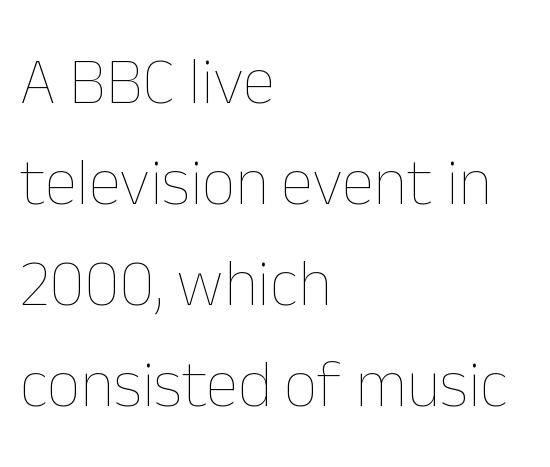
Bold? No — there's no thickening of the strokes. The typography opts for an upright posture over an oblique one. Inter-character spacing is left at the font's built-in metrics. The area under the type is left untouched.
